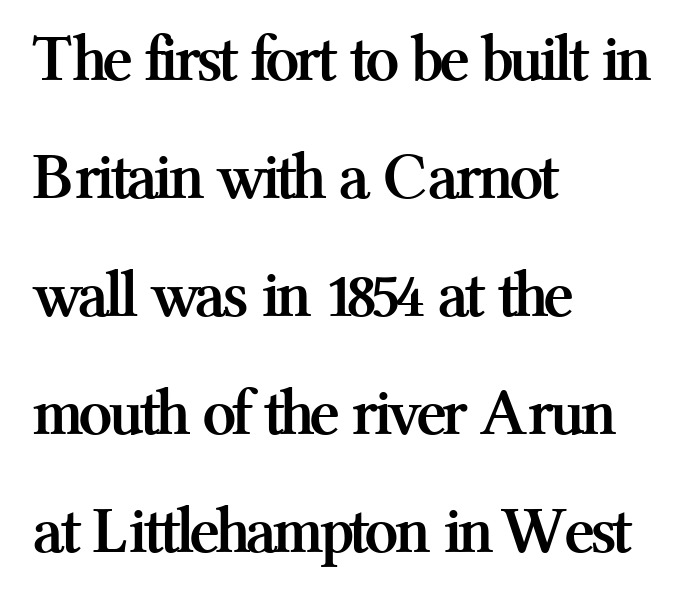
Plenty of ink on the page — the face is bold. Rule under the text: the space is simply empty. The axis of the letterforms is exactly vertical. The compositor pushed each line to the left boundary. What kind of face is this? One with serifs.
